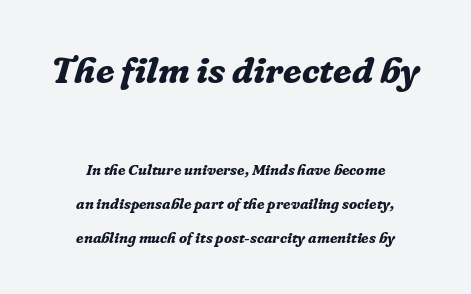
Think of a printed novel: that variable character pitch is what you see here. Clear beneath every line of the passage. This sample uses plain, unmodified letter spacing. The block of text is sparse from top to bottom, with ample space between rows.
